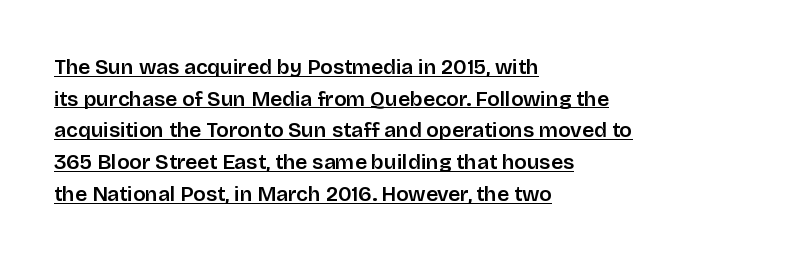
The lettering stays uniformly vertical, giving the passage a roman look. The face used here appears with an underline applied. Nobody touched the tracking dial on this one. A classic flush-left, rag-right setting is used for this passage. The space between consecutive lines is moderate. Look at the stroke-to-counter ratio: somewhat heavy, a semibold.
